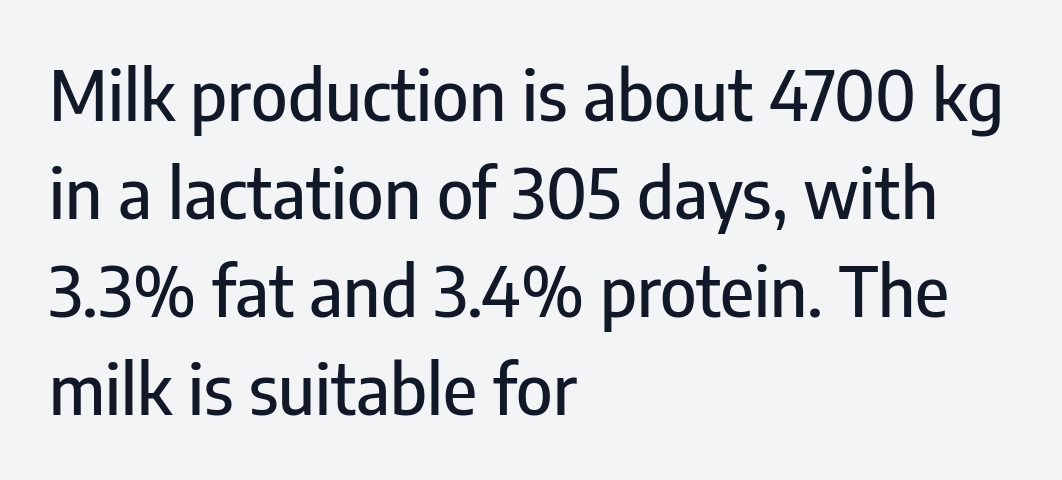
{"serif": "no", "italic": "no", "width": "condensed", "stroke_contrast": "low", "x_height": "medium", "monospaced": "no", "underline": "no", "align": "left", "line_spacing": "normal", "line_spacing_ratio": 1.42, "letter_spacing": "normal", "letter_spacing_em": 0.0, "glyph_px": 69}
